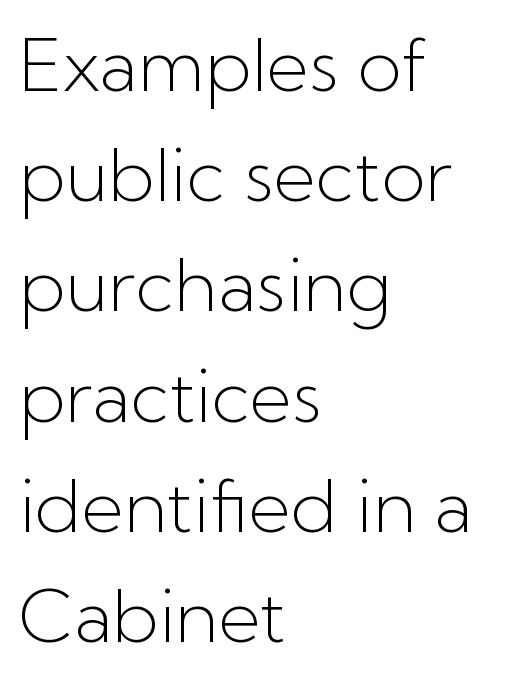
Q: Is the text bold? A: No.
Q: Is the text italic (slanted)? A: No, it is upright.
Q: Is the typeface a serif or a sans-serif typeface? A: Sans-serif.
Q: Is the text underlined? A: No.
Q: How is the paragraph aligned? A: Left-aligned.
Q: Is the spacing between letters normal or unusually wide? A: Normal.
Q: Is the spacing between lines tight, normal or loose? A: Normal.
Q: Width (condensed, normal, or wide)? A: Normal.
Q: Stroke contrast? A: Low.
Q: x-height? A: Medium.
Q: Monospaced? A: No.
